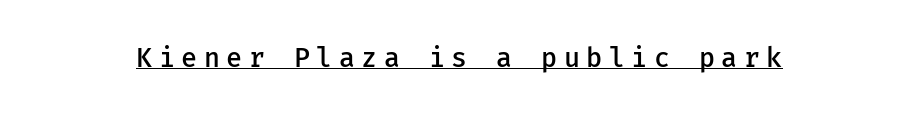
Rendered with straight, roman letterforms. The lettering is marked with a stroke running underneath it. The passage shown has open, widely tracked lettering throughout. Look at the stroke-to-counter ratio: somewhat heavy, a semibold.
